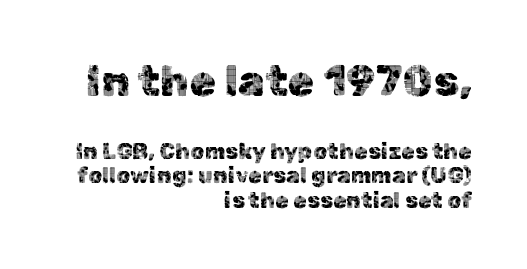
{"serif": "no", "italic": "no", "width": "normal", "x_height": "medium", "monospaced": "no", "underline": "no", "align": "right", "line_spacing": "tight", "line_spacing_ratio": 1.12, "letter_spacing": "normal", "letter_spacing_em": 0.0, "larger_block": "first", "size_ratio": 1.95, "glyph_px": 43}
